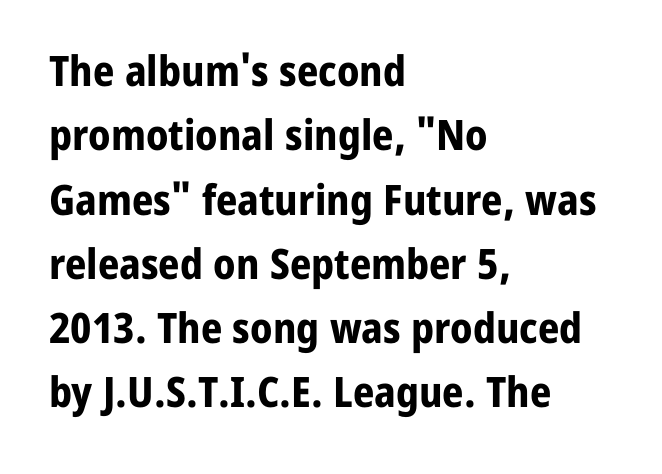
{"serif": "no", "italic": "no", "bold": "yes", "weight": "bold", "width": "normal", "stroke_contrast": "low", "x_height": "medium", "monospaced": "no", "underline": "no", "align": "left", "line_spacing": "normal", "line_spacing_ratio": 1.53, "letter_spacing": "normal", "letter_spacing_em": 0.0, "glyph_px": 42}
